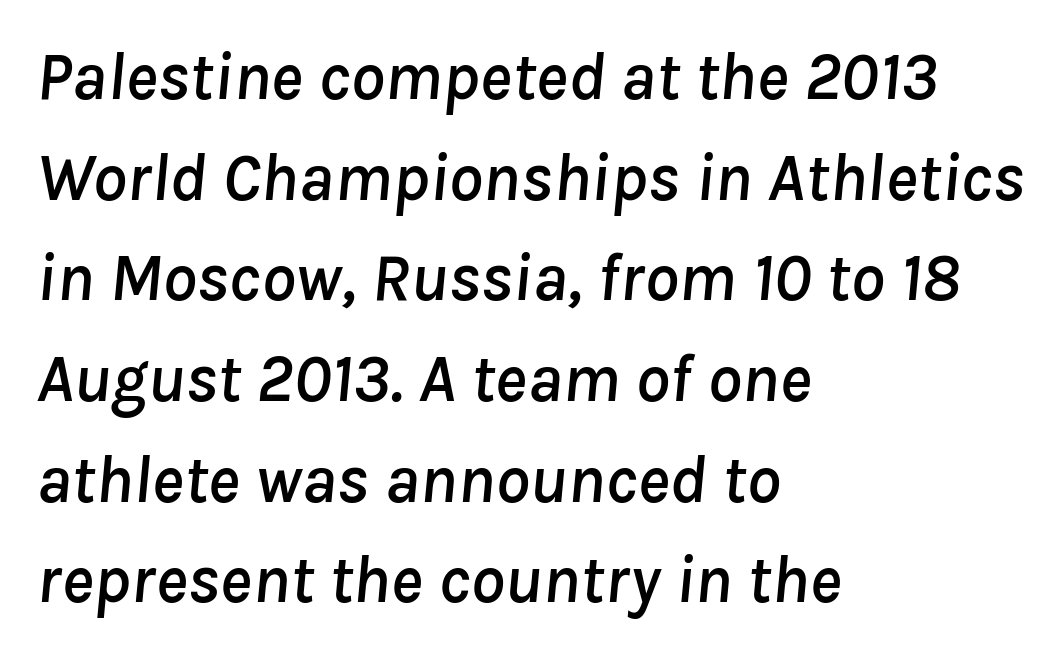
The image shows 68 px text type, italic (leaning right); set left-aligned, normal line spacing (1.48x), normal letter spacing, not underlined; low stroke contrast and a medium x-height.
